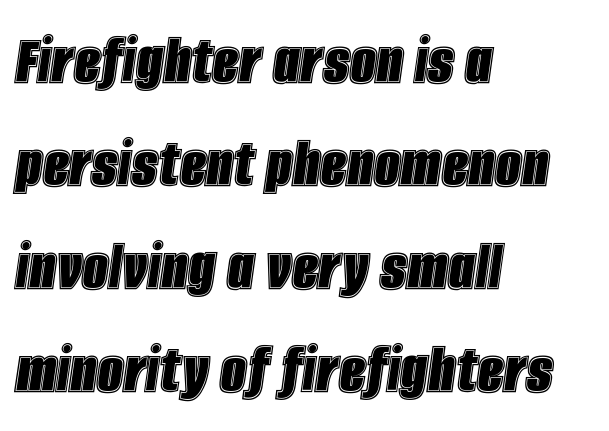
Spacing verdict: proportional, widths tailored to each character. Students, observe: this is what conventionally led text looks like. One-word summary of the alignment: left. This sample uses plain, unmodified letter spacing. Clear beneath every line of the passage. A typesetter would mark this as italic.
